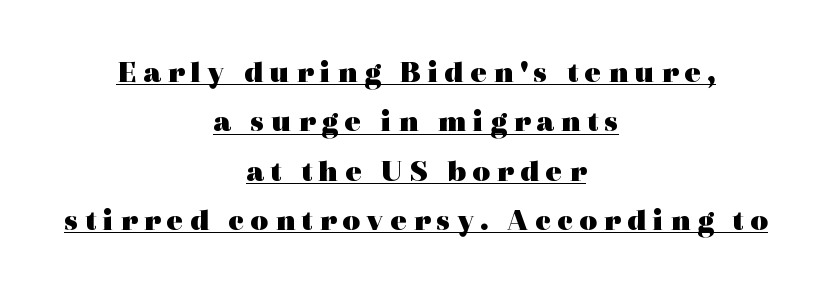
Q: Is the text bold? A: Yes.
Q: Is the text italic (slanted)? A: No, it is upright.
Q: Is the typeface a serif or a sans-serif typeface? A: Serif.
Q: Is the text underlined? A: Yes.
Q: How is the paragraph aligned? A: Centered.
Q: Is the spacing between letters normal or unusually wide? A: Unusually wide.
Q: Is the spacing between lines tight, normal or loose? A: Normal.
Q: Width (condensed, normal, or wide)? A: Wide.
Q: x-height? A: Medium.
Q: Monospaced? A: No.
